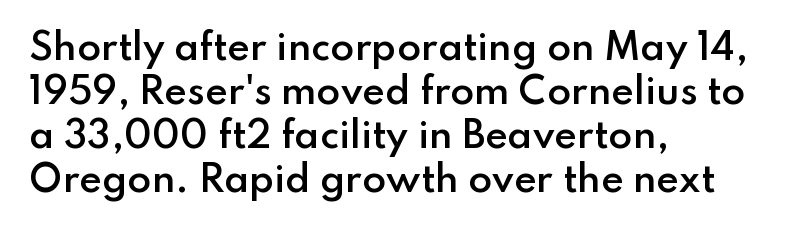
Q: Is the text bold? A: Semi-bold.
Q: Is the text italic (slanted)? A: No, it is upright.
Q: Is the typeface a serif or a sans-serif typeface? A: Sans-serif.
Q: Is the text underlined? A: No.
Q: How is the paragraph aligned? A: Left-aligned.
Q: Is the spacing between letters normal or unusually wide? A: Normal.
Q: Is the spacing between lines tight, normal or loose? A: Normal.
Q: Width (condensed, normal, or wide)? A: Normal.
Q: Stroke contrast? A: Low.
Q: x-height? A: Small.
Q: Monospaced? A: No.
